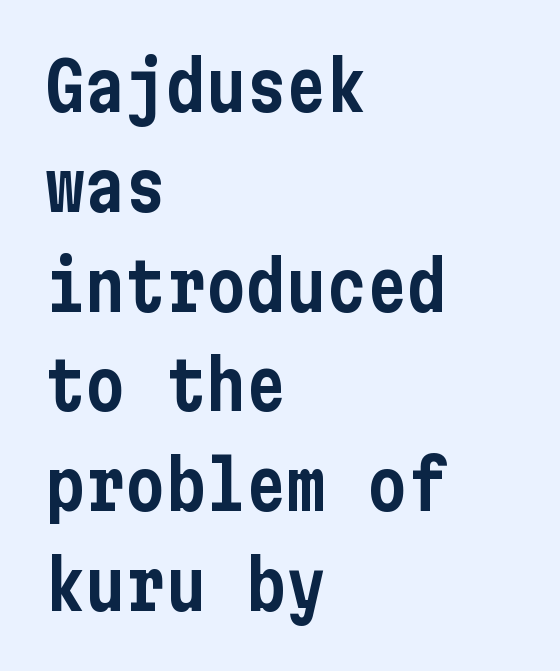
The image shows 67 px condensed sans-serif type, upright; set left-aligned, normal line spacing (1.49x), normal letter spacing, not underlined; low stroke contrast and a medium x-height.
